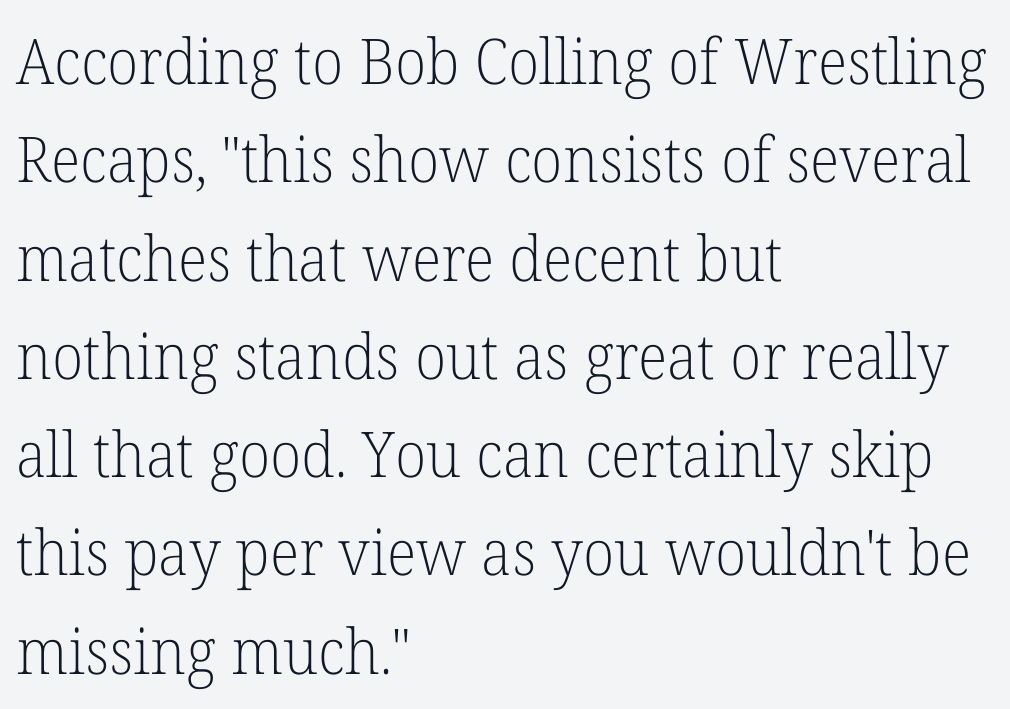
The image shows 63 px light serif type, upright; set left-aligned, normal line spacing (1.56x), normal letter spacing, not underlined; low stroke contrast and a medium x-height.
